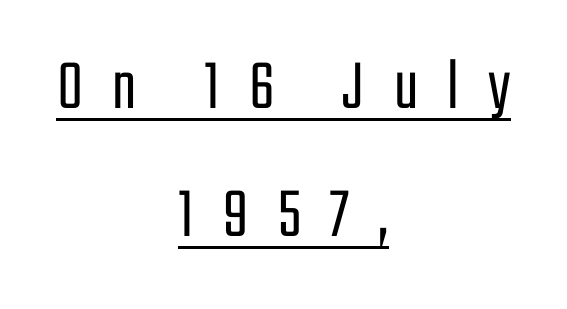
Is the block centered? Yes — each line is placed symmetrically about the middle. Examine the stroke ends and you'll find no serifs. Looks like someone drew a line under every word here. The horizontal fit of the characters is loose and conspicuously gappy. Here the designer chose a conventional face with non-uniform glyph widths.
